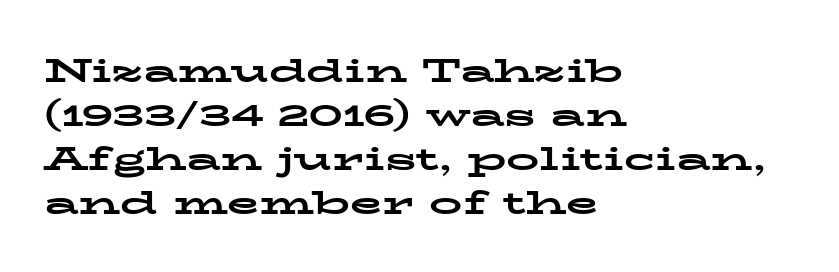
Q: Is the text bold? A: Yes.
Q: Is the text italic (slanted)? A: No, it is upright.
Q: Is the typeface a serif or a sans-serif typeface? A: Serif.
Q: Is the text underlined? A: No.
Q: How is the paragraph aligned? A: Left-aligned.
Q: Is the spacing between letters normal or unusually wide? A: Normal.
Q: Is the spacing between lines tight, normal or loose? A: Normal.
Q: Width (condensed, normal, or wide)? A: Wide.
Q: Stroke contrast? A: Low.
Q: x-height? A: Medium.
Q: Monospaced? A: No.
